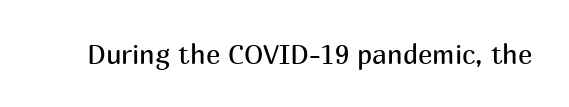
The image shows 27 px text type, upright; set normal letter spacing, not underlined.
